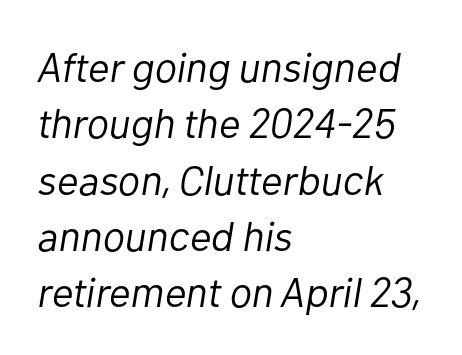
{"italic": "yes", "lean": "right", "slant_degrees": 10, "bold": "no", "weight": "light", "width": "normal", "stroke_contrast": "low", "x_height": "medium", "monospaced": "no", "underline": "no", "align": "left", "line_spacing": "normal", "line_spacing_ratio": 1.34, "letter_spacing": "normal", "letter_spacing_em": 0.0, "glyph_px": 42}
